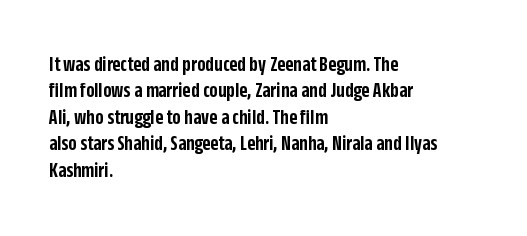
In terms of posture, this sample is upright. Does the copy run flush right? No — it runs flush left. Each word holds together tightly as a unit, with standard inter-letter gaps. Just letters on the line, the space beneath them empty. On the weight axis this lands at semibold, roughly 600.
